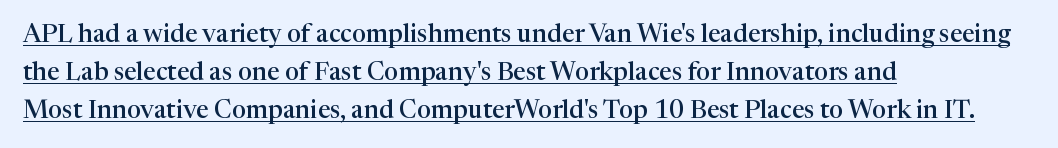
The image shows 25 px text type, upright; set left-aligned, normal line spacing (1.52x), normal letter spacing, underlined.
